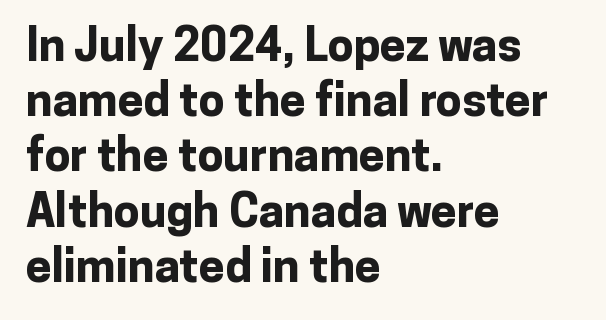
The image shows 46 px bold sans-serif type, upright; set left-aligned, line spacing 1.2x, normal letter spacing, not underlined; low stroke contrast and a medium x-height.
